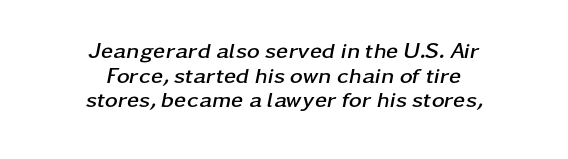
The image shows 22 px bold type, italic (leaning right); set centered, tight line spacing (1.12x), normal letter spacing, not underlined.
